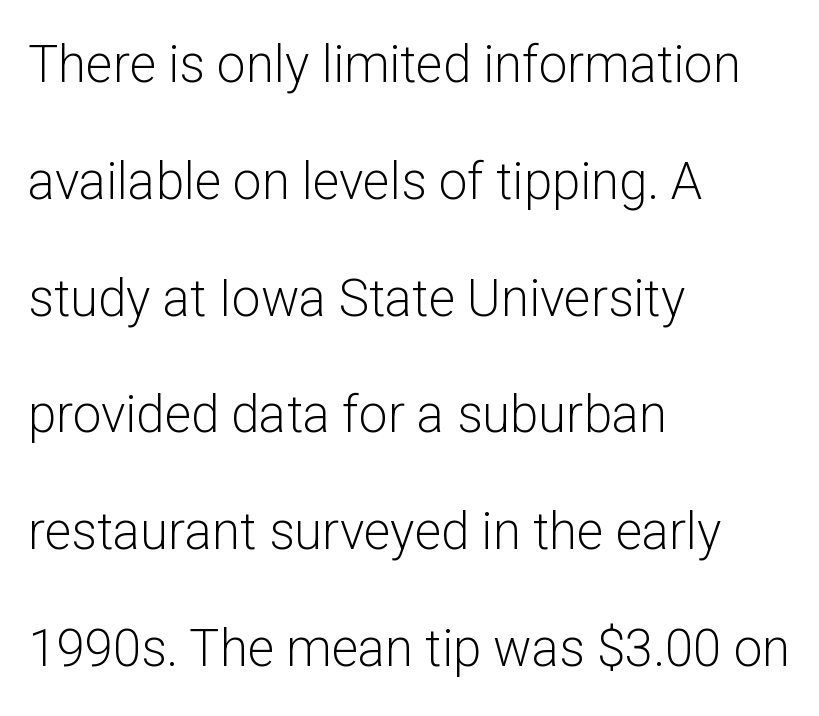
The image shows 51 px light sans-serif type, upright; set left-aligned, loose line spacing (2.29x), normal letter spacing, not underlined; low stroke contrast and a medium x-height.
